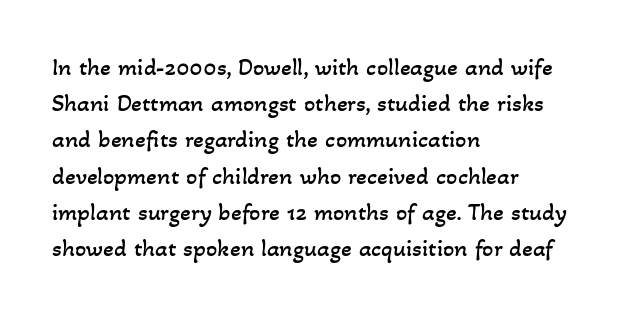
The image shows 25 px text type; set left-aligned, normal line spacing (1.45x), normal letter spacing, not underlined.
